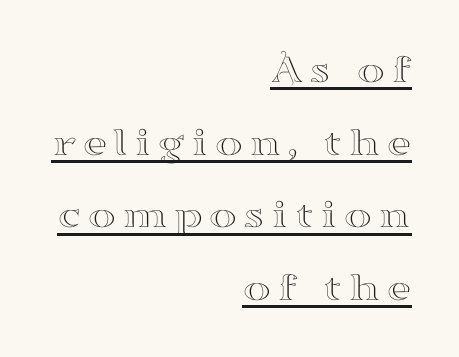
{"serif": "yes", "italic": "no", "width": "wide", "stroke_contrast": "high", "x_height": "small", "monospaced": "no", "underline": "yes", "align": "right", "line_spacing_ratio": 1.73, "glyph_px": 42}
